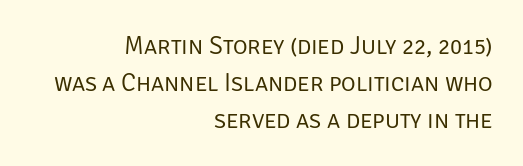
Q: Is the text bold? A: No.
Q: Is the text italic (slanted)? A: No, it is upright.
Q: Is the text underlined? A: No.
Q: How is the paragraph aligned? A: Right-aligned.
Q: Is the spacing between letters normal or unusually wide? A: Normal.
Q: Is the spacing between lines tight, normal or loose? A: Normal.
